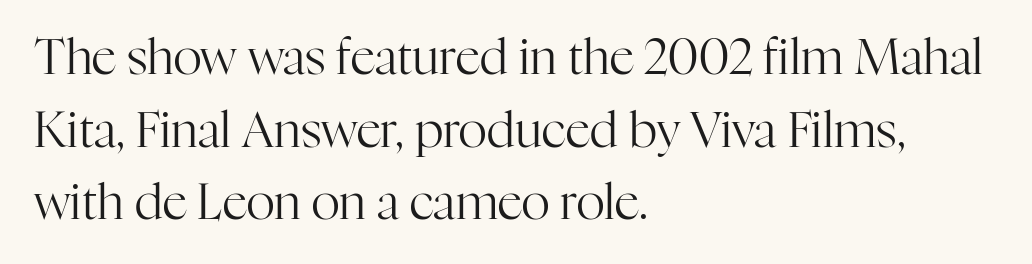
The image shows 49 px regular-weight serif type, upright; set left-aligned, normal line spacing (1.48x), normal letter spacing, not underlined; high stroke contrast and a medium x-height.
